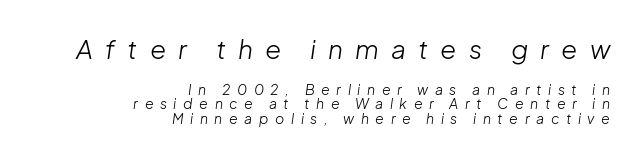
Q: Is the text bold? A: No.
Q: Is the text italic (slanted)? A: Yes, it leans right by about 8 degrees.
Q: Is the text underlined? A: No.
Q: How is the paragraph aligned? A: Right-aligned.
Q: Is the spacing between letters normal or unusually wide? A: Unusually wide.
Q: Is the spacing between lines tight, normal or loose? A: Tight.
Q: Which block of text is set in a larger size, the first (top) or the second (bottom)? A: The first (top) one.
